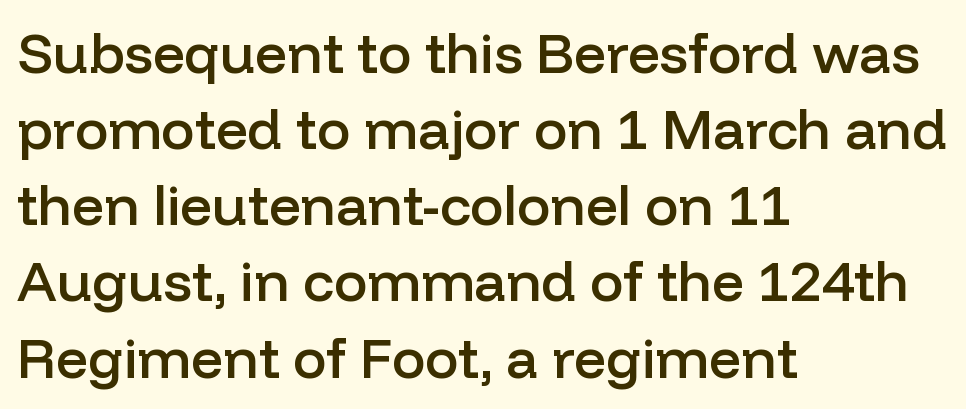
The image shows 56 px semibold sans-serif type, upright; set left-aligned, normal line spacing (1.36x), normal letter spacing, not underlined; low stroke contrast and a medium x-height.
